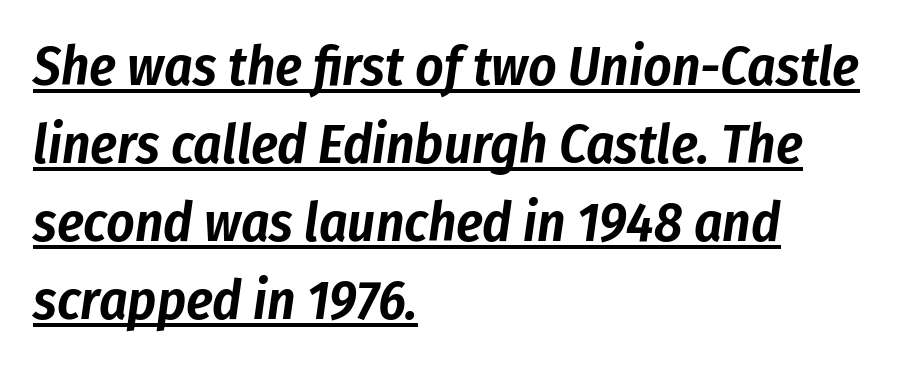
The image shows 55 px condensed type, italic (leaning right); set left-aligned, normal line spacing (1.42x), normal letter spacing, underlined; low stroke contrast and a medium x-height.
